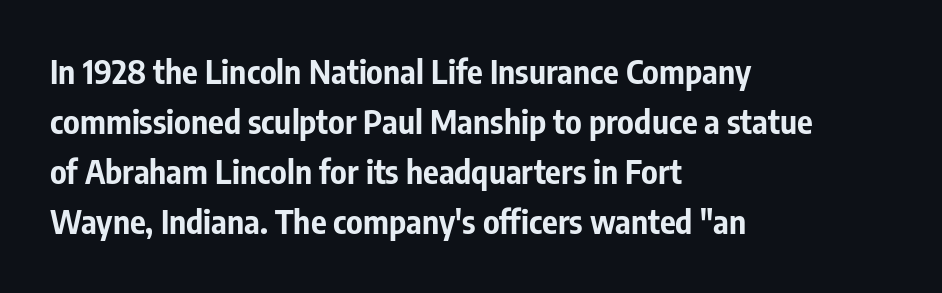
{"serif": "no", "italic": "no", "bold": "yes", "weight": "bold", "width": "condensed", "stroke_contrast": "low", "x_height": "medium", "monospaced": "no", "underline": "no", "align": "left", "line_spacing": "normal", "line_spacing_ratio": 1.52, "letter_spacing": "normal", "letter_spacing_em": 0.0, "glyph_px": 33}
